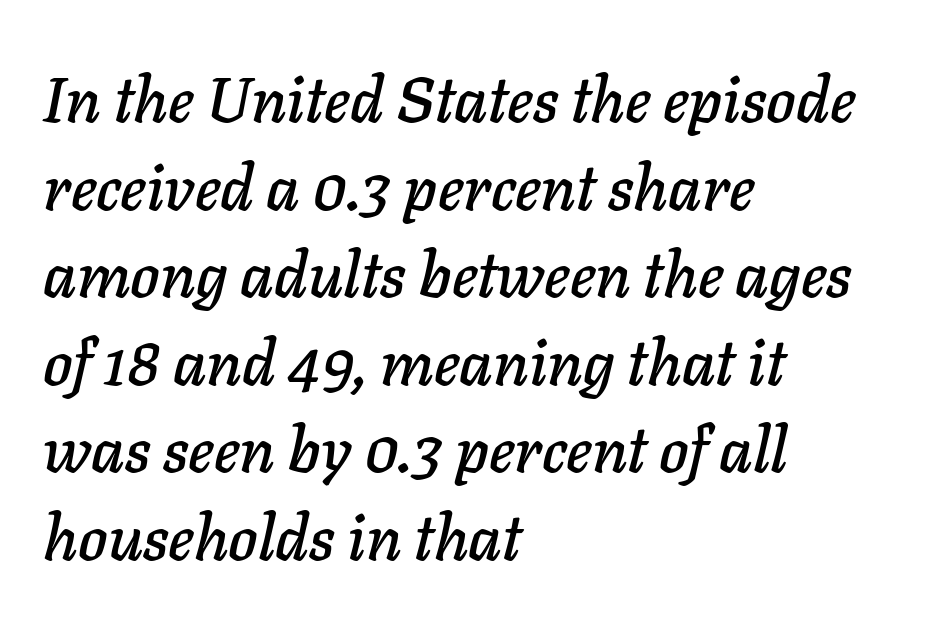
The image shows 63 px text type, italic (leaning right); set left-aligned, normal line spacing (1.39x), normal letter spacing, not underlined; low stroke contrast and a medium x-height.
